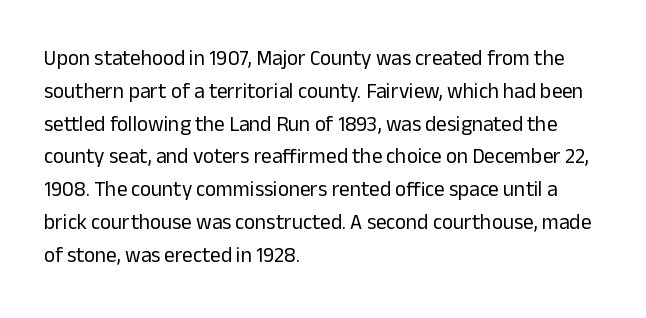
Upright lettering throughout. The rows are spaced the way most documents space them. These lines stack with their left ends in a neat column. The space beneath each line is pristine and unruled. This sample uses plain, unmodified letter spacing. Stem width sits at or under what a default text font uses.
